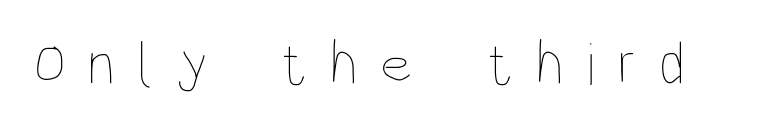
{"italic": "no", "bold": "no", "weight": "thin", "width": "condensed", "stroke_contrast": "low", "x_height": "large", "monospaced": "no", "underline": "no", "letter_spacing": "wide", "letter_spacing_em": 0.38, "glyph_px": 61}
